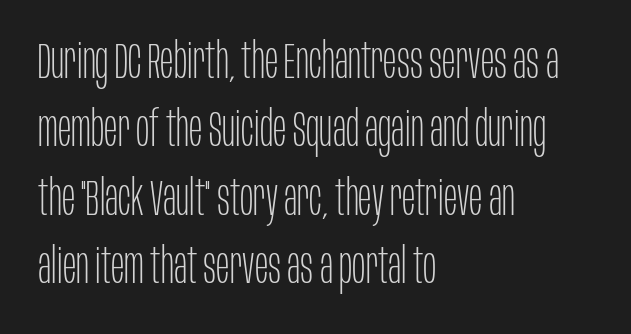
The passage shown is not underscored anywhere. Quick note: not italic, upright. The face used here is a sans, in the tradition of grotesques and geometrics. Here the designer chose a conventional face with non-uniform glyph widths. Left-aligned paragraph, ragged on the right. Is the type heavy? It reads as light-to-regular instead.
